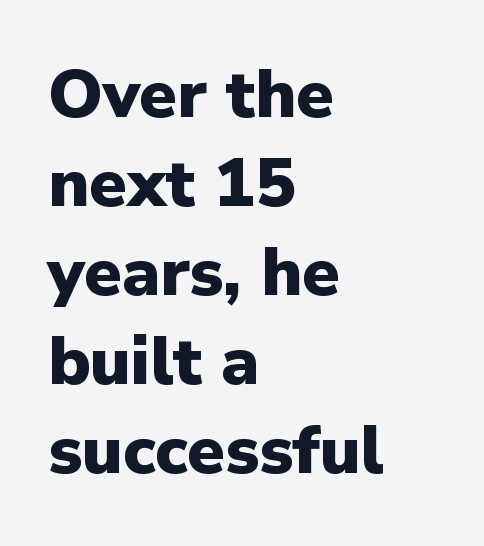
The image shows 68 px heavy sans-serif type, upright; set left-aligned, normal line spacing (1.31x), normal letter spacing, not underlined; low stroke contrast and a medium x-height.
